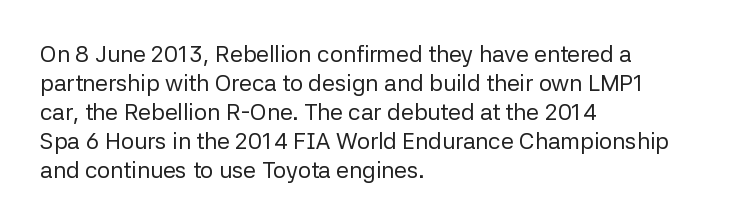
A typesetter would call this zero additional tracking. If you drew a line through each stem, it would be perfectly vertical. This block has exactly the height ordinary leading produces. Teacher's note: observe the even left margin — that is flush-left alignment. The area under the type is left untouched. This is not heavy type; no bold has been used.
